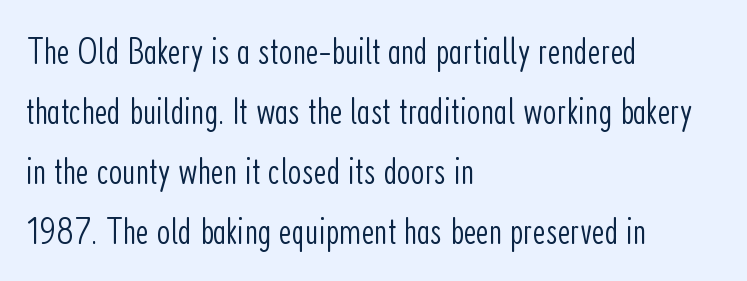
{"serif": "no", "italic": "no", "bold": "no", "weight": "light", "width": "condensed", "stroke_contrast": "low", "x_height": "medium", "monospaced": "no", "underline": "no", "align": "left", "line_spacing": "normal", "line_spacing_ratio": 1.54, "letter_spacing": "normal", "letter_spacing_em": 0.0, "glyph_px": 39}
